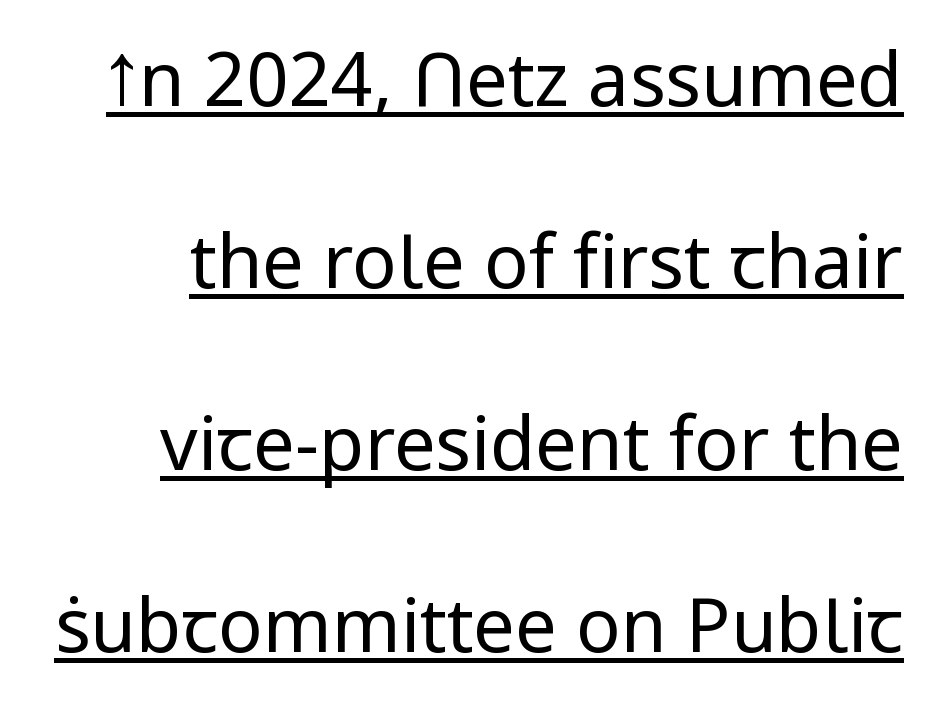
Looks like regular typesetting: each glyph gets only the width it needs. The typography opts for an upright posture over an oblique one. Does the copy run flush right? Yes — the right margin is perfectly even. This rendering features underlined lettering.
